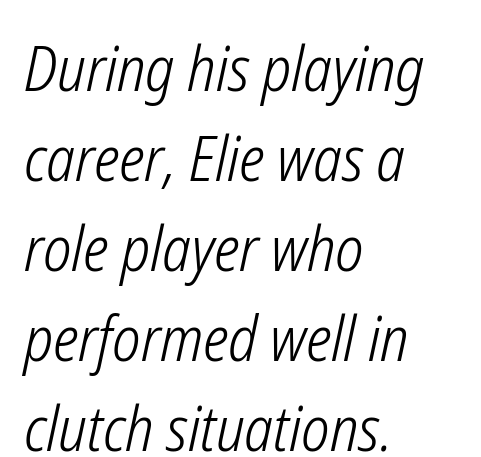
{"italic": "yes", "lean": "right", "slant_degrees": 12, "bold": "no", "weight": "light", "width": "condensed", "stroke_contrast": "low", "x_height": "medium", "monospaced": "no", "underline": "no", "align": "left", "line_spacing": "normal", "line_spacing_ratio": 1.45, "letter_spacing": "normal", "letter_spacing_em": 0.0, "glyph_px": 62}
